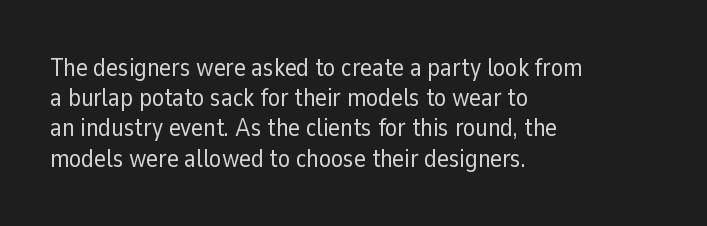
{"italic": "no", "bold": "no", "underline": "no", "align": "left", "line_spacing_ratio": 1.21, "letter_spacing": "normal", "letter_spacing_em": 0.0, "glyph_px": 25}
